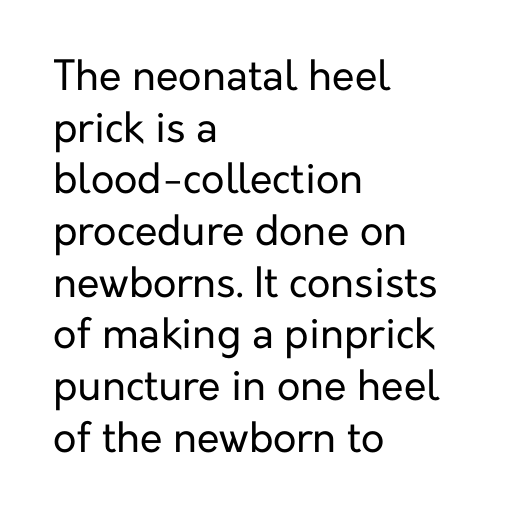
{"serif": "no", "italic": "no", "bold": "no", "weight": "regular", "width": "normal", "stroke_contrast": "low", "x_height": "medium", "monospaced": "no", "underline": "no", "align": "left", "line_spacing": "normal", "line_spacing_ratio": 1.26, "letter_spacing": "normal", "letter_spacing_em": 0.0, "glyph_px": 41}
